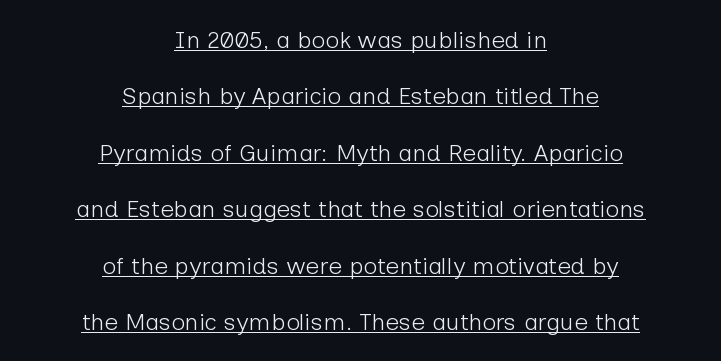
The image shows 24 px text type, upright; set centered, loose line spacing (2.35x), normal letter spacing, underlined.
